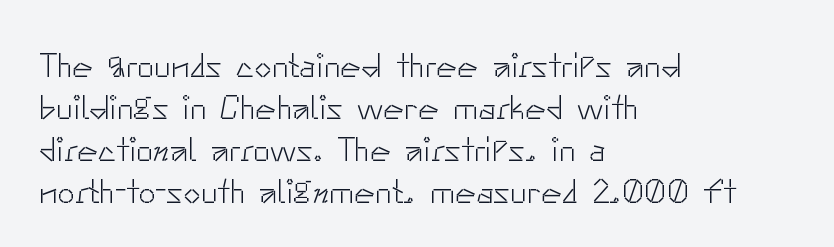
Q: Is the text bold? A: No.
Q: Is the text italic (slanted)? A: No, it is upright.
Q: Is the typeface a serif or a sans-serif typeface? A: Sans-serif.
Q: Is the text underlined? A: No.
Q: How is the paragraph aligned? A: Left-aligned.
Q: Is the spacing between letters normal or unusually wide? A: Normal.
Q: Width (condensed, normal, or wide)? A: Normal.
Q: Stroke contrast? A: Low.
Q: x-height? A: Small.
Q: Monospaced? A: No.
